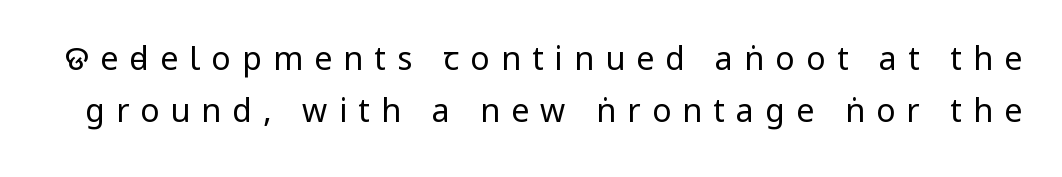
The typeface has the unassuming heft of standard copy or less. Ascenders rise straight up at ninety degrees. Inter-character spacing is expanded well beyond the font's built-in metrics. A normal amount of white space separates one row of letters from the next. Clear beneath every line of the passage. Regarding serifs, this sample does without them.
